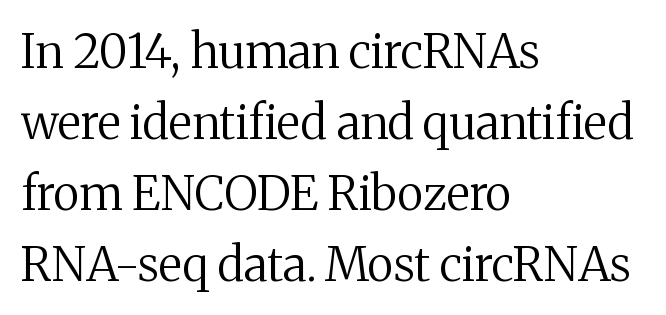
Q: Is the text bold? A: No.
Q: Is the text italic (slanted)? A: No, it is upright.
Q: Is the typeface a serif or a sans-serif typeface? A: Serif.
Q: Is the text underlined? A: No.
Q: How is the paragraph aligned? A: Left-aligned.
Q: Is the spacing between letters normal or unusually wide? A: Normal.
Q: Is the spacing between lines tight, normal or loose? A: Normal.
Q: Width (condensed, normal, or wide)? A: Normal.
Q: Stroke contrast? A: Medium.
Q: x-height? A: Medium.
Q: Monospaced? A: No.
